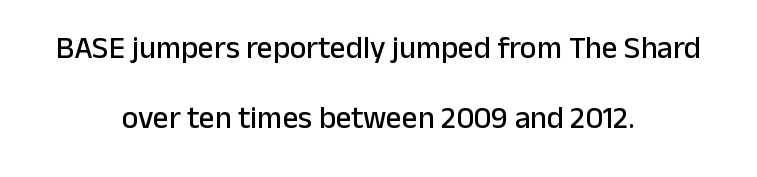
Q: Is the text italic (slanted)? A: No, it is upright.
Q: Is the typeface a serif or a sans-serif typeface? A: Sans-serif.
Q: Is the text underlined? A: No.
Q: How is the paragraph aligned? A: Centered.
Q: Is the spacing between letters normal or unusually wide? A: Normal.
Q: Is the spacing between lines tight, normal or loose? A: Loose.
Q: Width (condensed, normal, or wide)? A: Normal.
Q: Stroke contrast? A: Low.
Q: x-height? A: Medium.
Q: Monospaced? A: No.
